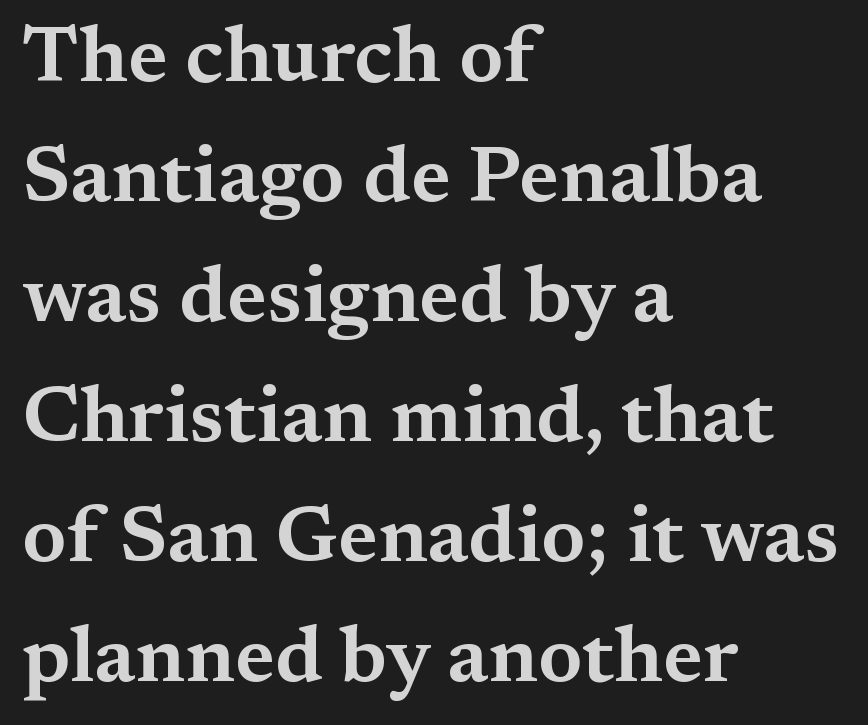
{"serif": "yes", "italic": "no", "width": "wide", "stroke_contrast": "medium", "x_height": "medium", "monospaced": "no", "underline": "no", "align": "left", "line_spacing": "normal", "line_spacing_ratio": 1.52, "letter_spacing": "normal", "letter_spacing_em": 0.0, "glyph_px": 79}
